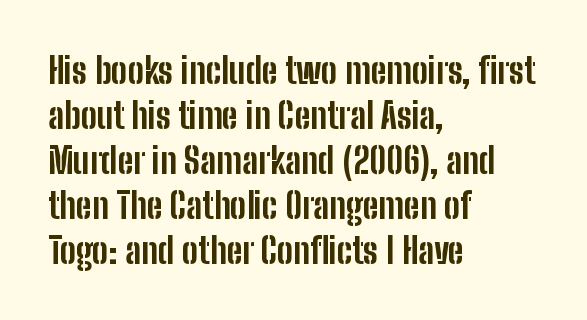
The letters sit at their default tracking, neither squeezed nor spread. Spacing verdict: proportional, widths tailored to each character. The compositor pushed each line to the left boundary. The block of text has a typical density, with ordinary space between rows. The strip under each line holds only bare page.
